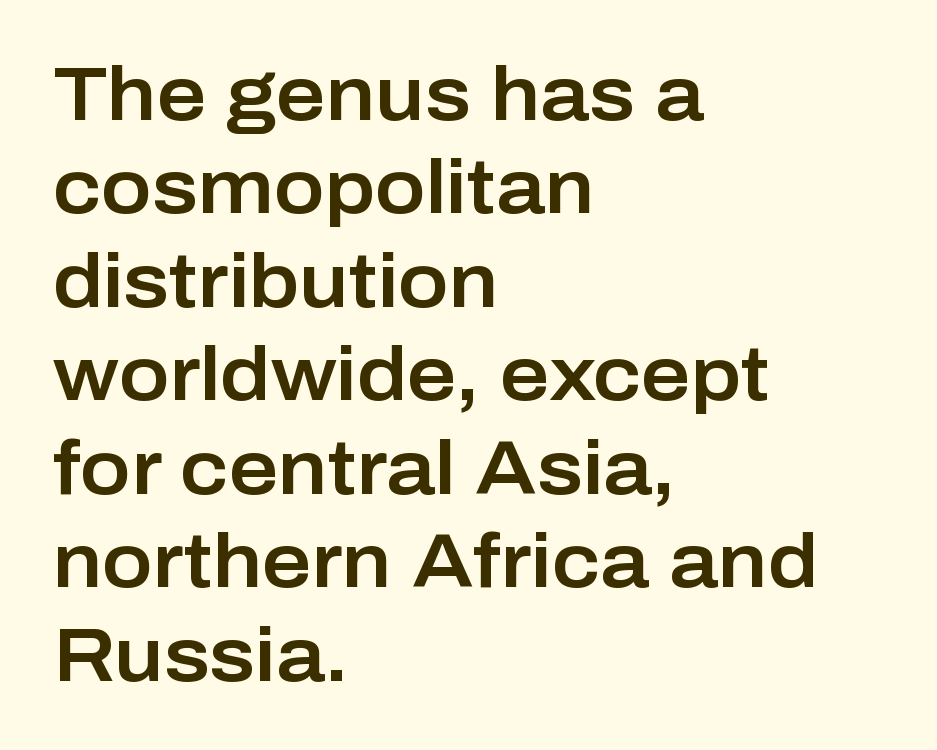
The image shows 76 px sans-serif type, upright; set left-aligned, line spacing 1.23x, normal letter spacing, not underlined; low stroke contrast and a medium x-height.
